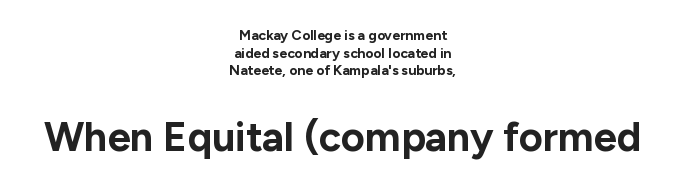
Q: Is the text bold? A: Yes.
Q: Is the text italic (slanted)? A: No, it is upright.
Q: Is the typeface a serif or a sans-serif typeface? A: Sans-serif.
Q: Is the text underlined? A: No.
Q: How is the paragraph aligned? A: Centered.
Q: Is the spacing between letters normal or unusually wide? A: Normal.
Q: Is the spacing between lines tight, normal or loose? A: Normal.
Q: Which block of text is set in a larger size, the first (top) or the second (bottom)? A: The second (bottom) one.
Q: Width (condensed, normal, or wide)? A: Normal.
Q: Stroke contrast? A: Low.
Q: x-height? A: Medium.
Q: Monospaced? A: No.
